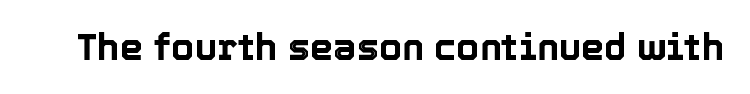
{"italic": "no", "width": "normal", "x_height": "medium", "monospaced": "no", "underline": "no", "letter_spacing": "normal", "letter_spacing_em": 0.0, "glyph_px": 37}
